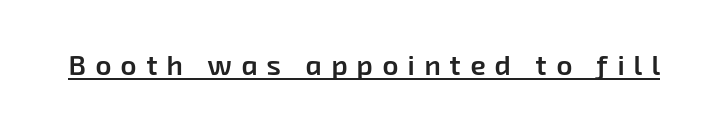
The image shows 28 px semibold sans-serif type; set unusually wide letter spacing (+0.33 em), underlined; low stroke contrast and a medium x-height.
